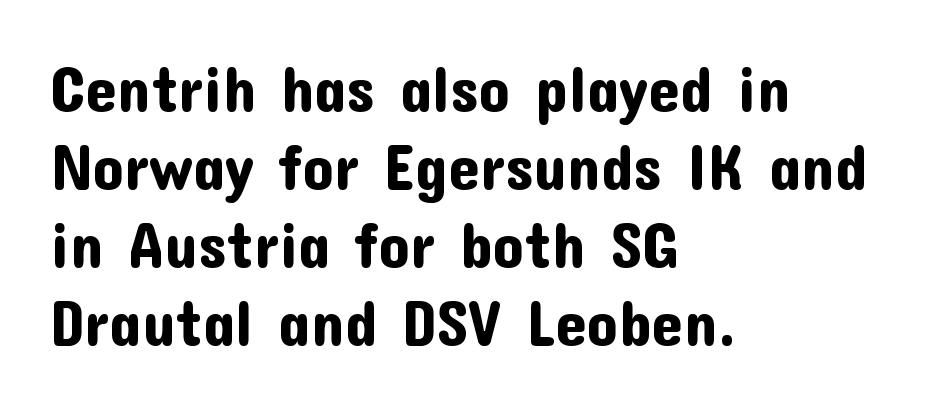
{"serif": "no", "italic": "no", "width": "normal", "stroke_contrast": "low", "x_height": "medium", "monospaced": "no", "underline": "no", "align": "left", "line_spacing_ratio": 1.24, "letter_spacing": "normal", "letter_spacing_em": 0.0, "glyph_px": 63}
